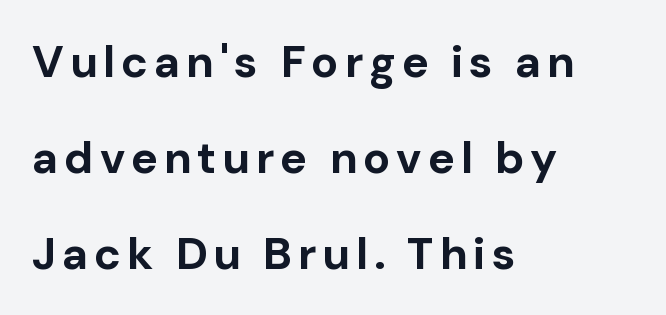
The image shows 45 px bold sans-serif type, upright; set left-aligned, loose line spacing (2.13x), not underlined; low stroke contrast and a medium x-height.
